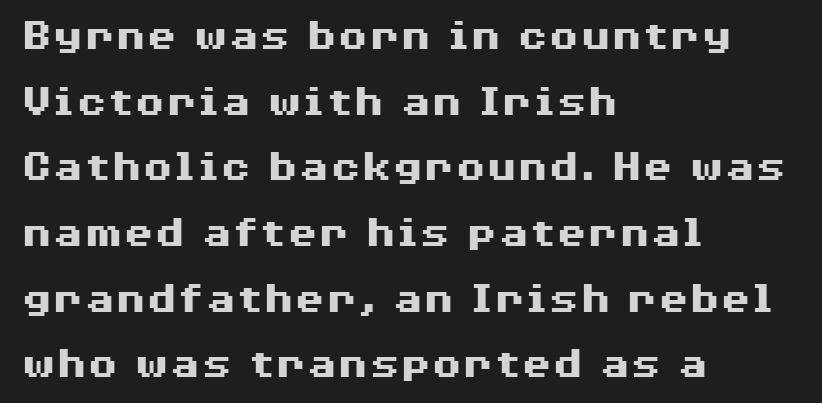
Q: Is the text bold? A: Yes.
Q: Is the text italic (slanted)? A: No, it is upright.
Q: Is the typeface a serif or a sans-serif typeface? A: Sans-serif.
Q: Is the text underlined? A: No.
Q: How is the paragraph aligned? A: Left-aligned.
Q: Is the spacing between letters normal or unusually wide? A: Normal.
Q: Is the spacing between lines tight, normal or loose? A: Normal.
Q: Width (condensed, normal, or wide)? A: Wide.
Q: Stroke contrast? A: Medium.
Q: x-height? A: Medium.
Q: Monospaced? A: No.
